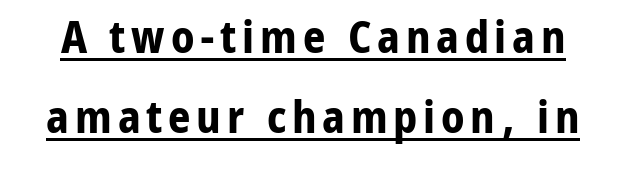
The lettering holds an erect, upright posture throughout. Has an underline been added? It has. I'd describe the lettering as bold — thick and assertive. Each letter's strokes conclude bluntly, with no projecting serifs.
